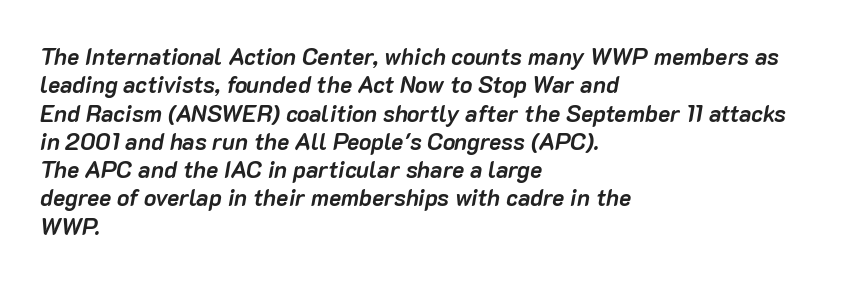
{"italic": "yes", "lean": "right", "slant_degrees": 10, "bold": "yes", "underline": "no", "align": "left", "line_spacing_ratio": 1.23, "letter_spacing": "normal", "letter_spacing_em": 0.0, "glyph_px": 23}
